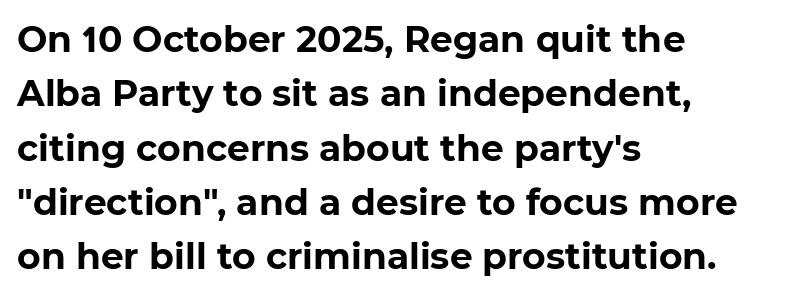
{"serif": "no", "bold": "yes", "weight": "bold", "width": "normal", "stroke_contrast": "low", "x_height": "medium", "monospaced": "no", "underline": "no", "align": "left", "line_spacing": "normal", "line_spacing_ratio": 1.51, "letter_spacing": "normal", "letter_spacing_em": 0.0, "glyph_px": 36}
